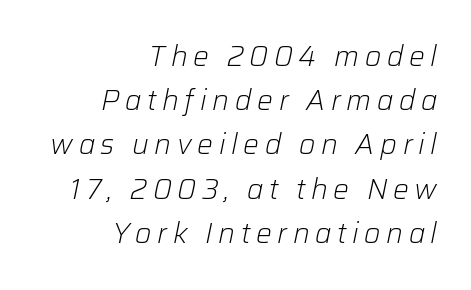
Q: Is the text bold? A: No.
Q: Is the text italic (slanted)? A: Yes, it leans right by about 12 degrees.
Q: Is the text underlined? A: No.
Q: How is the paragraph aligned? A: Right-aligned.
Q: Is the spacing between letters normal or unusually wide? A: Unusually wide.
Q: Is the spacing between lines tight, normal or loose? A: Normal.
Q: Width (condensed, normal, or wide)? A: Normal.
Q: Stroke contrast? A: Low.
Q: x-height? A: Medium.
Q: Monospaced? A: No.
